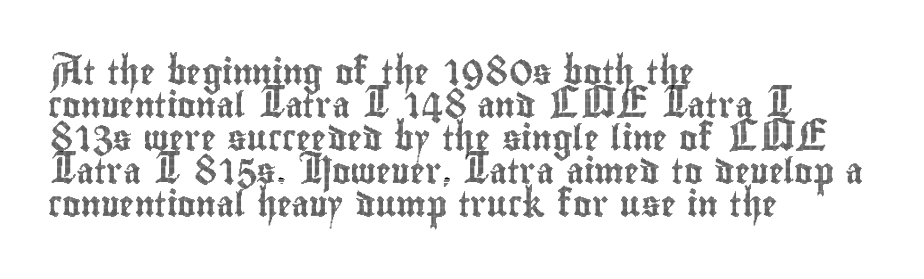
The image shows 25 px text type, upright; set left-aligned, normal line spacing (1.32x), normal letter spacing, not underlined.
